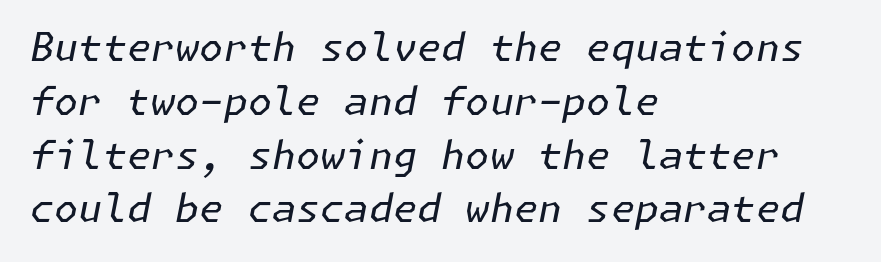
Q: Is the text bold? A: No.
Q: Is the text italic (slanted)? A: Yes, it leans right by about 11 degrees.
Q: Is the text underlined? A: No.
Q: How is the paragraph aligned? A: Left-aligned.
Q: Is the spacing between letters normal or unusually wide? A: Normal.
Q: Is the spacing between lines tight, normal or loose? A: Normal.
Q: Width (condensed, normal, or wide)? A: Normal.
Q: Stroke contrast? A: Low.
Q: x-height? A: Medium.
